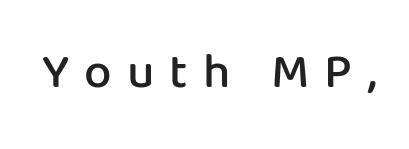
The image shows 49 px semibold sans-serif type, upright; set unusually wide letter spacing (+0.31 em), not underlined; low stroke contrast and a medium x-height.
